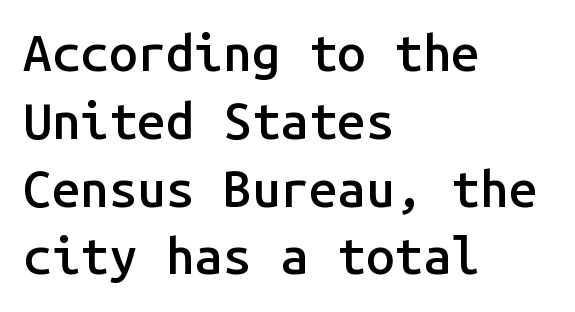
{"serif": "no", "italic": "no", "bold": "semi", "weight": "semibold", "width": "normal", "stroke_contrast": "low", "x_height": "medium", "monospaced": "yes", "underline": "no", "align": "left", "line_spacing": "normal", "line_spacing_ratio": 1.33, "letter_spacing": "normal", "letter_spacing_em": 0.0, "glyph_px": 51}
